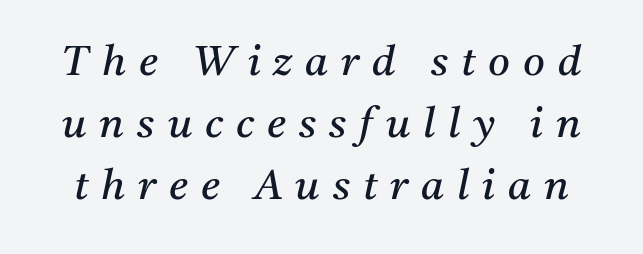
The image shows 42 px regular-weight serif type, italic (leaning right); set normal line spacing (1.48x), unusually wide letter spacing (+0.31 em), not underlined; medium stroke contrast and a medium x-height.
